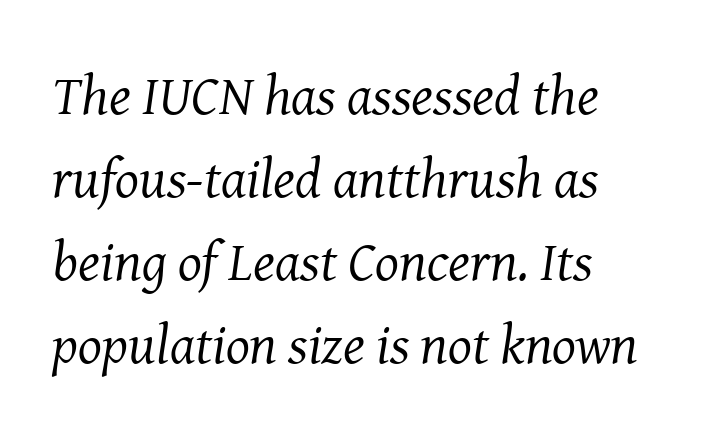
This sample is left-justified, so line endings fall wherever the words run out. The gaps between neighbouring characters are ordinary and unremarkable. A typesetter would label this face a serif. Stems here are at most as thick as an everyday book face. Looking at the ascenders, they clearly lean.
